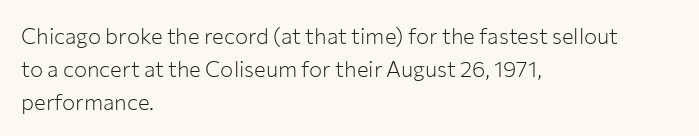
{"italic": "no", "bold": "no", "underline": "no", "align": "left", "line_spacing": "normal", "line_spacing_ratio": 1.49, "letter_spacing": "normal", "letter_spacing_em": 0.0, "glyph_px": 22}
